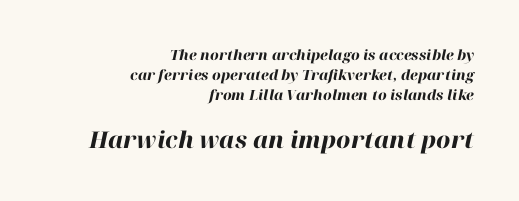
Q: Is the text bold? A: Yes.
Q: Is the text italic (slanted)? A: Yes, it leans right by about 12 degrees.
Q: Is the text underlined? A: No.
Q: How is the paragraph aligned? A: Right-aligned.
Q: Is the spacing between letters normal or unusually wide? A: Normal.
Q: Is the spacing between lines tight, normal or loose? A: Normal.
Q: Which block of text is set in a larger size, the first (top) or the second (bottom)? A: The second (bottom) one.
